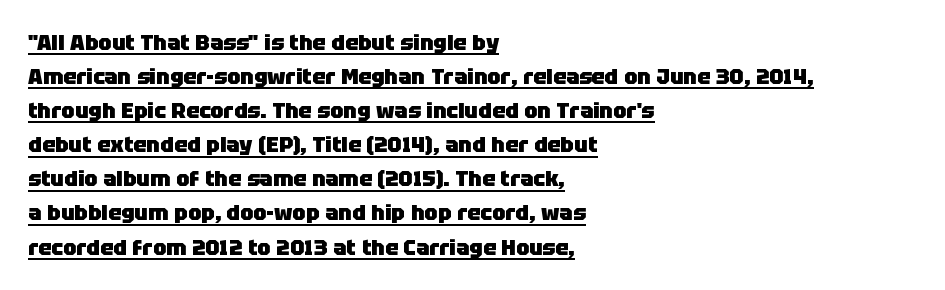
Leading matches the norm, producing a regular column. Each line of the rendering has a horizontal stroke beneath the glyphs. The tracking reads as untouched default to a designer's eye. A full-strength bold gives these letters their thick strokes. These lines were composed using upright roman letters. The paragraph has a hard left edge and a soft right edge.
